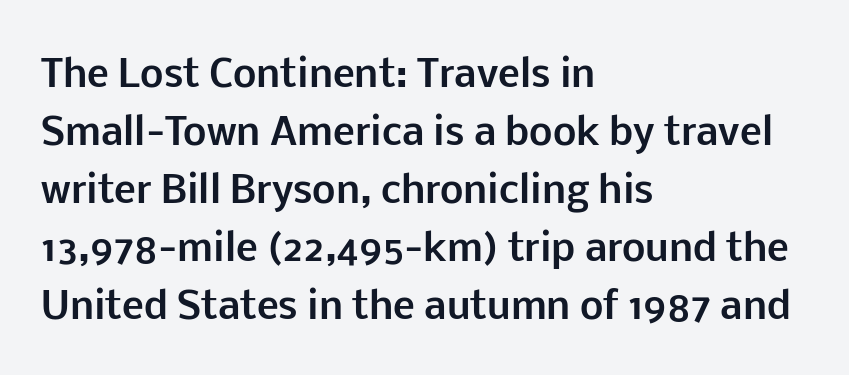
{"serif": "no", "italic": "no", "bold": "yes", "weight": "bold", "width": "normal", "stroke_contrast": "low", "x_height": "medium", "monospaced": "no", "underline": "no", "align": "left", "line_spacing": "normal", "line_spacing_ratio": 1.57, "letter_spacing": "normal", "letter_spacing_em": 0.0, "glyph_px": 37}
